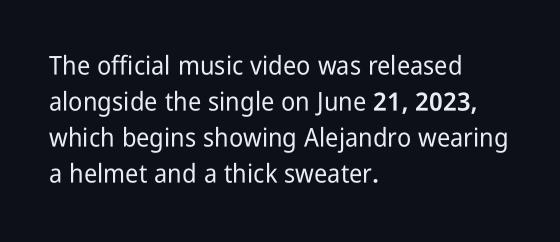
{"italic": "no", "underline": "no", "align": "left", "line_spacing": "normal", "line_spacing_ratio": 1.38, "letter_spacing": "normal", "letter_spacing_em": 0.0, "glyph_px": 26}
